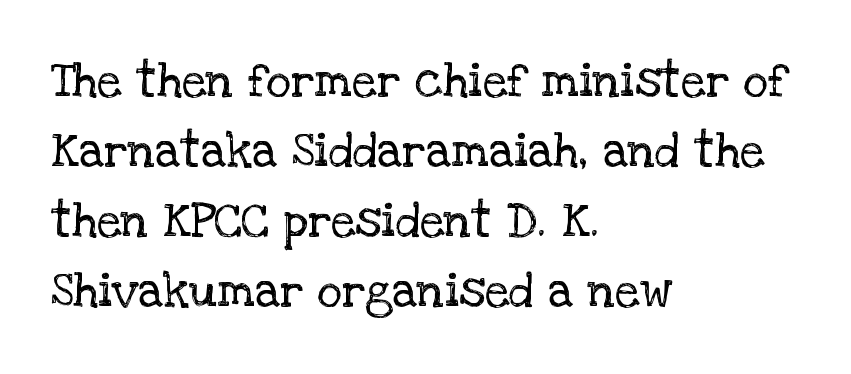
The image shows 48 px regular-weight serif type, upright; set left-aligned, normal line spacing (1.46x), normal letter spacing, not underlined; low stroke contrast and a large x-height.
